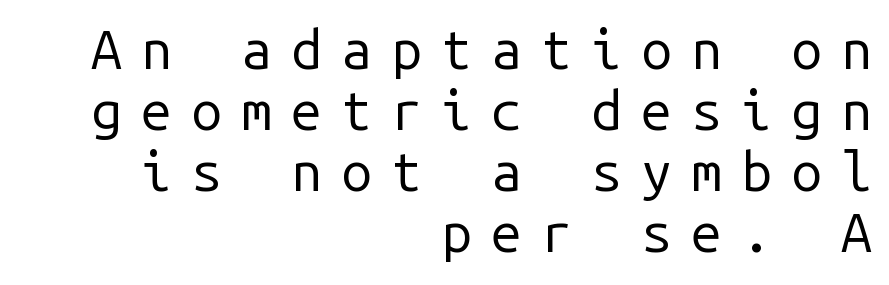
The image shows 55 px regular-weight sans-serif type, upright, monospaced; set right-aligned, tight line spacing (1.11x), unusually wide letter spacing (+0.35 em), not underlined; low stroke contrast and a medium x-height.
